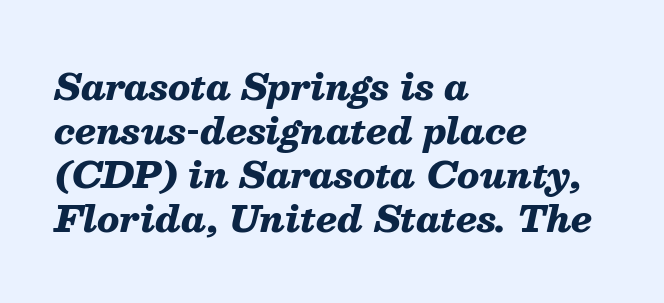
{"italic": "yes", "lean": "right", "slant_degrees": 13, "bold": "yes", "weight": "heavy", "width": "normal", "stroke_contrast": "medium", "x_height": "medium", "monospaced": "no", "underline": "no", "align": "left", "line_spacing_ratio": 1.22, "letter_spacing": "normal", "letter_spacing_em": 0.0, "glyph_px": 36}
